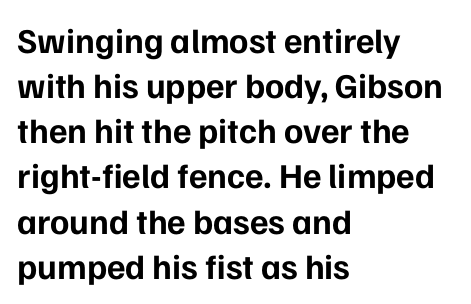
Q: Is the text bold? A: Yes.
Q: Is the text italic (slanted)? A: No, it is upright.
Q: Is the typeface a serif or a sans-serif typeface? A: Sans-serif.
Q: Is the text underlined? A: No.
Q: How is the paragraph aligned? A: Left-aligned.
Q: Is the spacing between letters normal or unusually wide? A: Normal.
Q: Is the spacing between lines tight, normal or loose? A: Normal.
Q: Width (condensed, normal, or wide)? A: Normal.
Q: Stroke contrast? A: Low.
Q: x-height? A: Medium.
Q: Monospaced? A: No.
